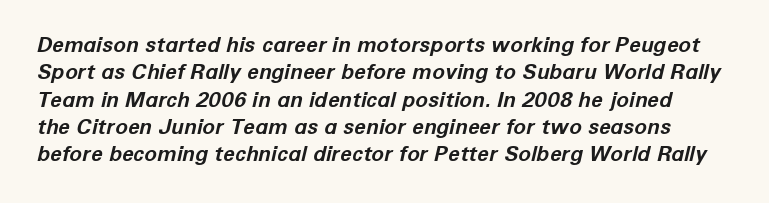
The image shows 21 px bold type, italic (leaning right); set normal line spacing (1.3x), normal letter spacing, not underlined.
